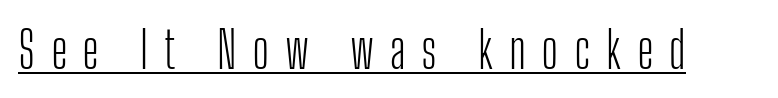
Q: Is the text bold? A: No.
Q: Is the text italic (slanted)? A: No, it is upright.
Q: Is the typeface a serif or a sans-serif typeface? A: Sans-serif.
Q: Is the text underlined? A: Yes.
Q: Is the spacing between letters normal or unusually wide? A: Unusually wide.
Q: Width (condensed, normal, or wide)? A: Condensed.
Q: Stroke contrast? A: Low.
Q: x-height? A: Medium.
Q: Monospaced? A: No.
